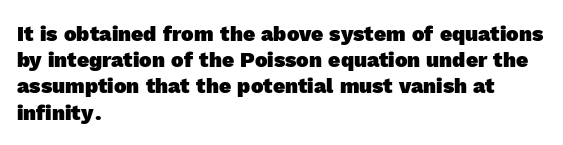
{"bold": "yes", "underline": "no", "align": "left", "line_spacing": "normal", "line_spacing_ratio": 1.25, "letter_spacing": "normal", "letter_spacing_em": 0.0, "glyph_px": 21}
